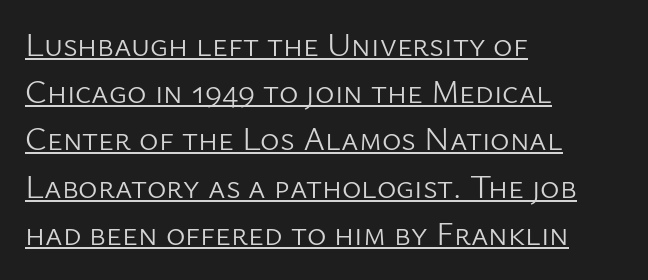
The image shows 33 px light sans-serif type, upright; set left-aligned, normal line spacing (1.43x), normal letter spacing, underlined; low stroke contrast and a medium x-height.
